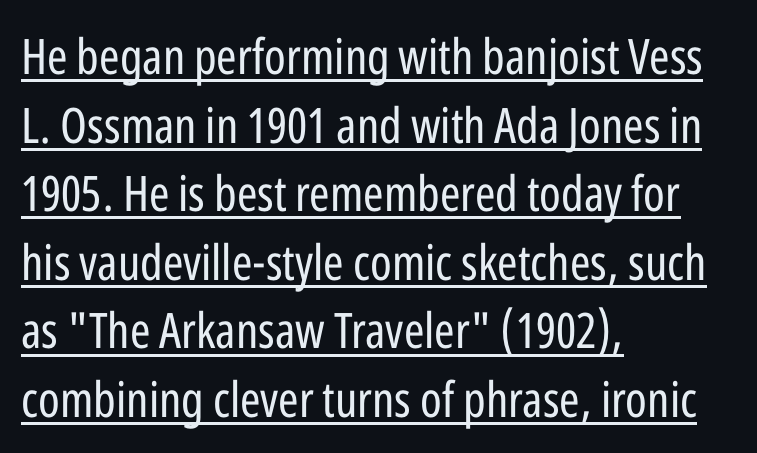
The image shows 49 px regular-weight, condensed sans-serif type, upright; set left-aligned, normal line spacing (1.4x), normal letter spacing, underlined; low stroke contrast and a medium x-height.
